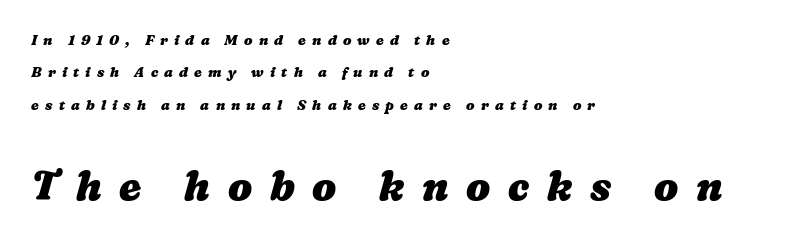
{"bold": "yes", "weight": "heavy", "width": "wide", "stroke_contrast": "medium", "x_height": "medium", "monospaced": "no", "underline": "no", "align": "left", "line_spacing": "loose", "line_spacing_ratio": 2.32, "letter_spacing": "wide", "letter_spacing_em": 0.44, "larger_block": "second", "size_ratio": 2.86, "glyph_px": 40}
